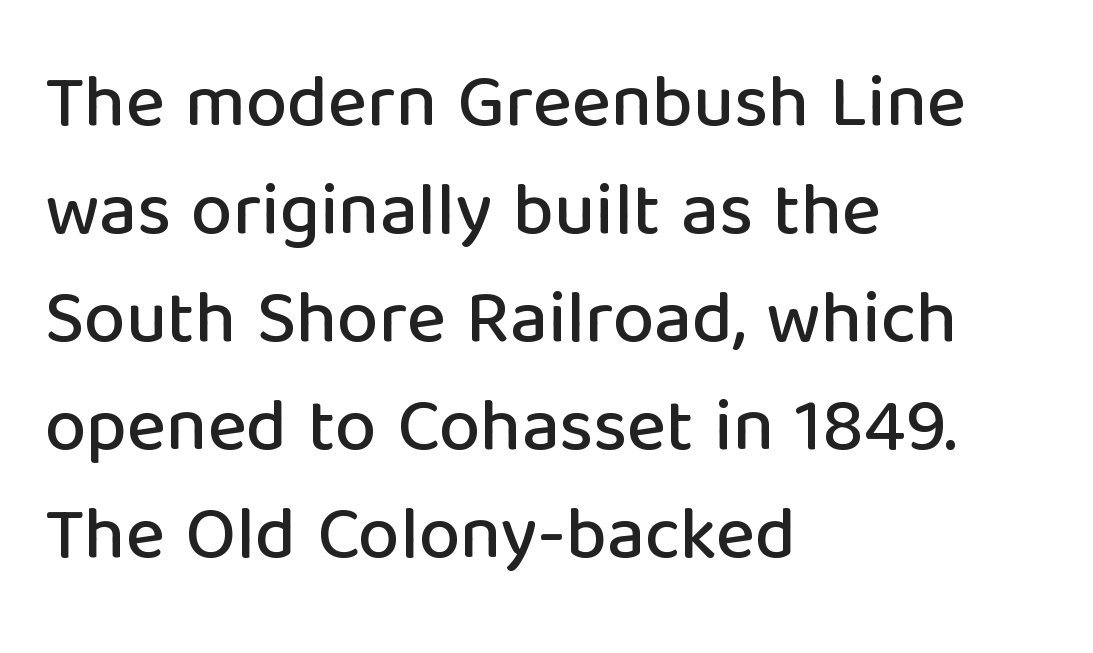
Compared with typical paragraphs, the rows here are spaced about the same. The letters stand straight up with perfectly vertical stems. The letters sit at their default tracking, neither squeezed nor spread. The gap between lines stays unmarked. The designer went with a sans here, leaving each stem footless. The ragged edge is on the right, which tells us the setting is flush left.
